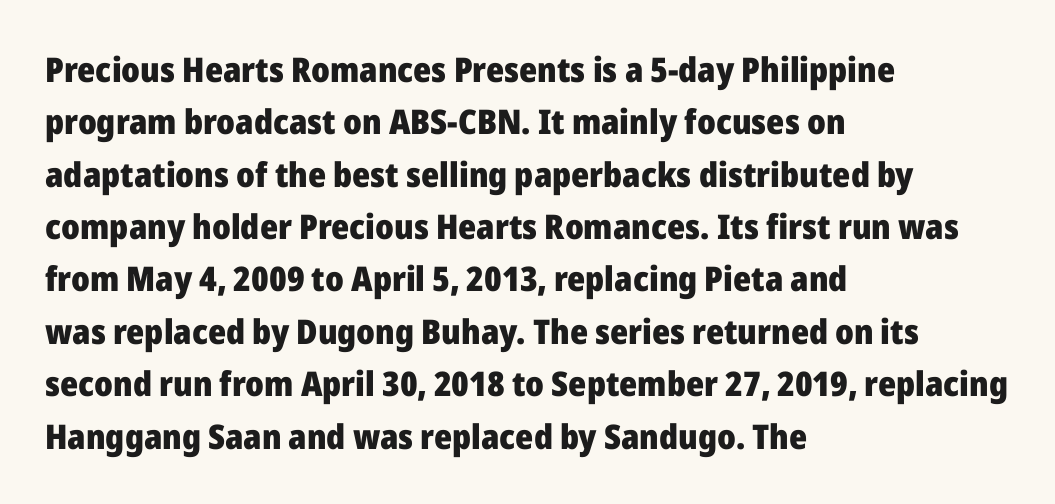
The image shows 34 px heavy sans-serif type, upright; set left-aligned, normal line spacing (1.54x), normal letter spacing, not underlined; low stroke contrast and a medium x-height.
